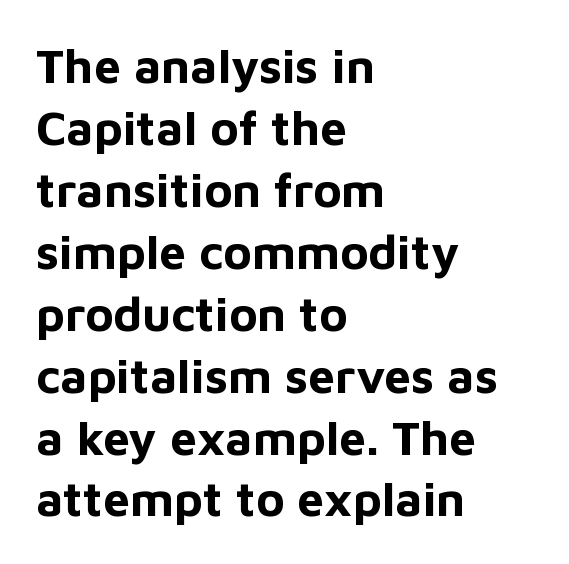
The image shows 48 px bold sans-serif type, upright; set left-aligned, normal line spacing (1.29x), normal letter spacing, not underlined; low stroke contrast and a medium x-height.
